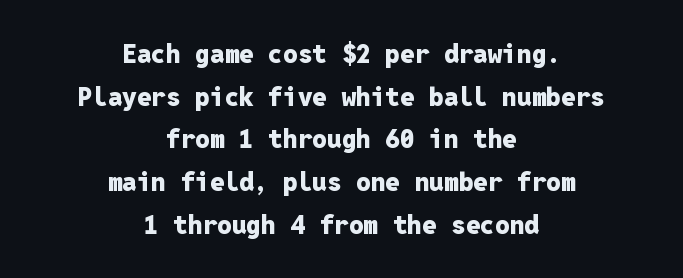
{"italic": "no", "bold": "yes", "underline": "no", "align": "center", "line_spacing": "normal", "line_spacing_ratio": 1.64, "letter_spacing": "normal", "letter_spacing_em": 0.0, "glyph_px": 26}
